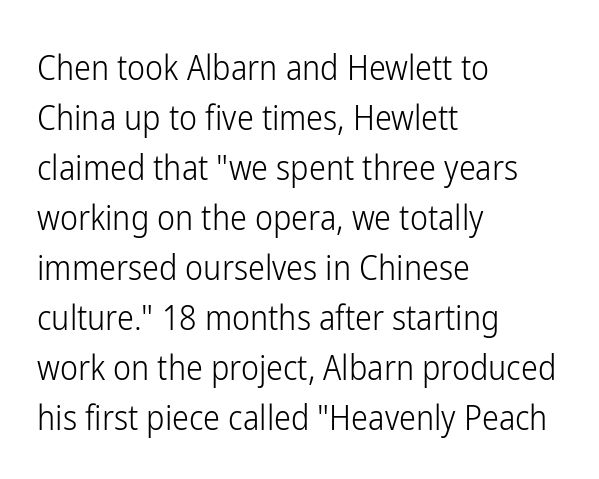
Letters have the restrained weight of plain body copy at most. The line-height multiplier appears to be the usual default. A typesetter would call this proportional, since set widths differ per character. The space beneath each line is pristine and unruled. The compositor pushed each line to the left boundary. Does the lettering tilt? It doesn't — this is upright.
